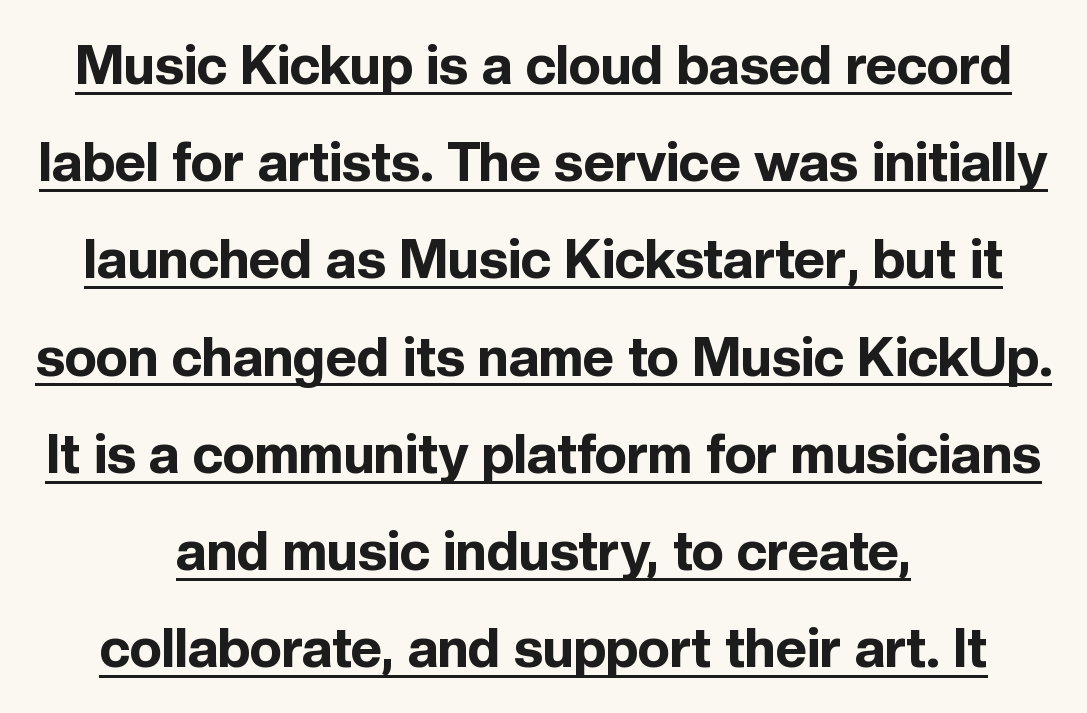
{"serif": "no", "italic": "no", "bold": "yes", "weight": "bold", "width": "normal", "x_height": "medium", "monospaced": "no", "underline": "yes", "align": "center", "line_spacing_ratio": 1.8, "letter_spacing": "normal", "letter_spacing_em": 0.0, "glyph_px": 54}
